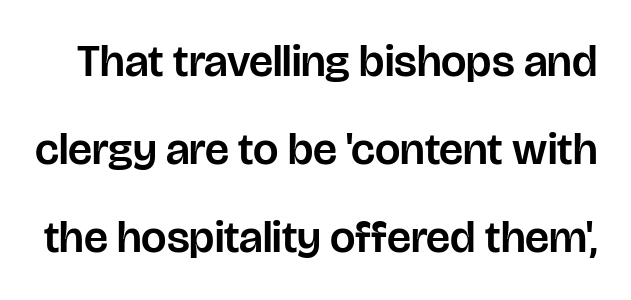
{"serif": "no", "italic": "no", "width": "normal", "stroke_contrast": "low", "x_height": "large", "monospaced": "no", "underline": "no", "line_spacing": "loose", "line_spacing_ratio": 1.96, "letter_spacing": "normal", "letter_spacing_em": 0.0, "glyph_px": 45}
